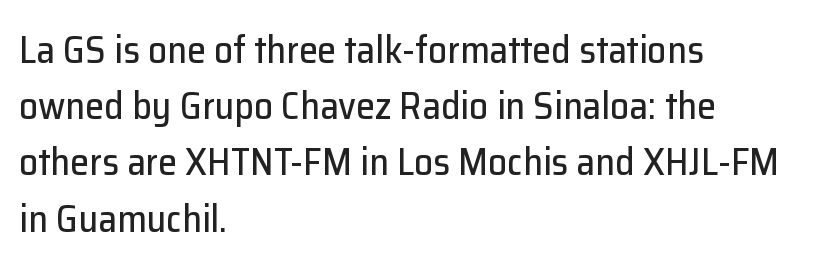
{"serif": "no", "italic": "no", "width": "normal", "stroke_contrast": "low", "x_height": "medium", "monospaced": "no", "underline": "no", "align": "left", "line_spacing": "normal", "line_spacing_ratio": 1.48, "letter_spacing": "normal", "letter_spacing_em": 0.0, "glyph_px": 38}
